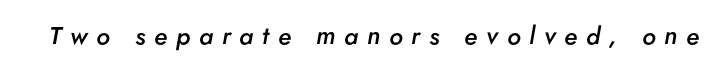
{"italic": "yes", "lean": "right", "slant_degrees": 5, "bold": "semi", "underline": "no", "letter_spacing": "wide", "letter_spacing_em": 0.35, "glyph_px": 25}
